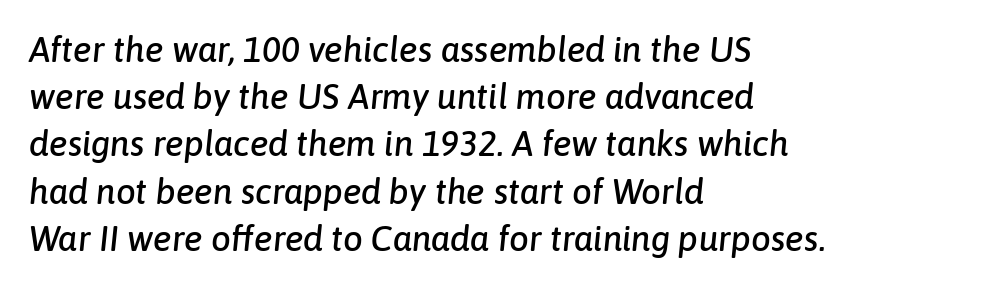
{"italic": "yes", "lean": "right", "slant_degrees": 6, "width": "normal", "stroke_contrast": "low", "x_height": "medium", "monospaced": "no", "underline": "no", "align": "left", "line_spacing": "normal", "line_spacing_ratio": 1.35, "letter_spacing": "normal", "letter_spacing_em": 0.0, "glyph_px": 35}
